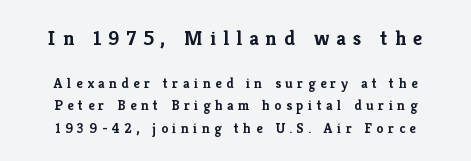
Unlike italic type, these characters show no tilt at all. Tracking value appears strongly positive — letters spread wide. Descender tails drop into unmarked territory. The letters in the upper block stand taller than those in the block below.
